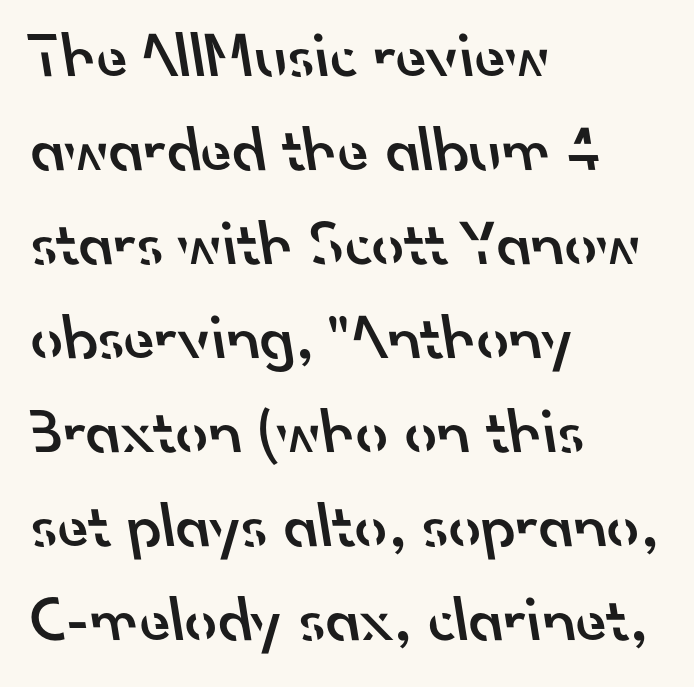
The image shows 64 px semibold sans-serif type; set left-aligned, normal line spacing (1.47x), normal letter spacing, not underlined; low stroke contrast and a small x-height.
